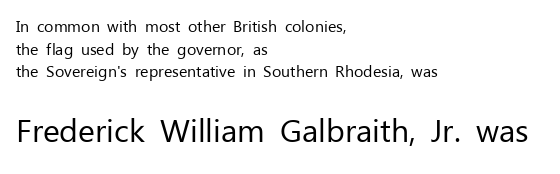
{"serif": "no", "italic": "no", "bold": "no", "weight": "regular", "width": "normal", "stroke_contrast": "low", "x_height": "medium", "monospaced": "no", "underline": "no", "align": "left", "line_spacing": "normal", "line_spacing_ratio": 1.42, "letter_spacing": "normal", "letter_spacing_em": 0.0, "larger_block": "second", "size_ratio": 2.0, "glyph_px": 32}
